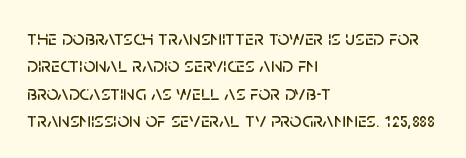
You could call the tracking neutral — neither tight nor loose. Honestly, there is no underline to notice here at all. This is roman type, the default non-slanted kind. Compared with a centered layout, this one pins lines to the left instead. Interline gaps are of average width in this sample.
